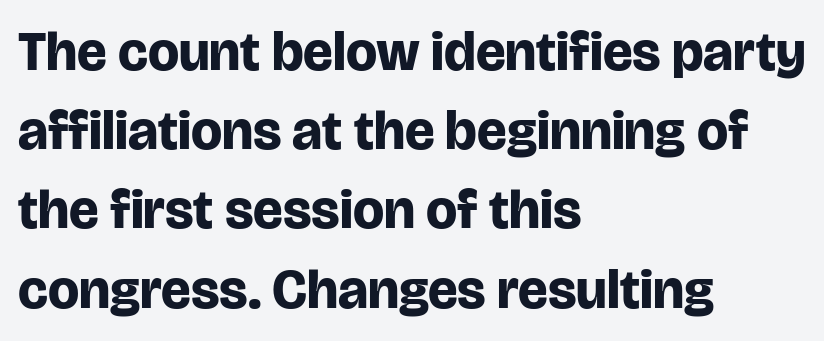
The letters sit at their default tracking, neither squeezed nor spread. You can tell from the bare stems that sans-serif type was used. Ascenders rise straight up at ninety degrees. The face used here is proportionally spaced, like ordinary book or web type.
